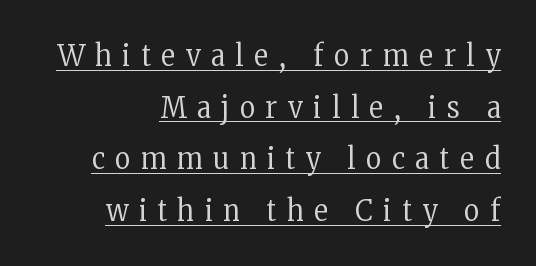
Letter spacing: wide. The rag falls on the left side of this text block. Character widths vary here, with narrow letters taking less room than wide ones. You can tell it's not italic because the verticals are truly vertical. This sample uses a serif face.
